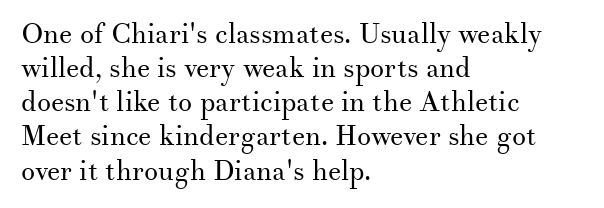
Q: Is the text bold? A: No.
Q: Is the text italic (slanted)? A: No, it is upright.
Q: Is the typeface a serif or a sans-serif typeface? A: Serif.
Q: Is the text underlined? A: No.
Q: How is the paragraph aligned? A: Left-aligned.
Q: Is the spacing between letters normal or unusually wide? A: Normal.
Q: Width (condensed, normal, or wide)? A: Normal.
Q: Stroke contrast? A: Medium.
Q: x-height? A: Small.
Q: Monospaced? A: No.
